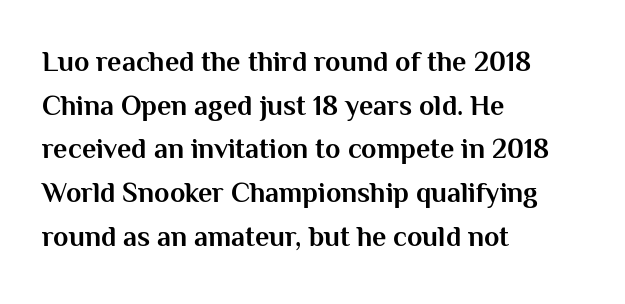
Q: Is the text bold? A: Yes.
Q: Is the text italic (slanted)? A: No, it is upright.
Q: Is the typeface a serif or a sans-serif typeface? A: Sans-serif.
Q: Is the text underlined? A: No.
Q: How is the paragraph aligned? A: Left-aligned.
Q: Is the spacing between letters normal or unusually wide? A: Normal.
Q: Is the spacing between lines tight, normal or loose? A: Normal.
Q: Width (condensed, normal, or wide)? A: Normal.
Q: Stroke contrast? A: Medium.
Q: x-height? A: Medium.
Q: Monospaced? A: No.
